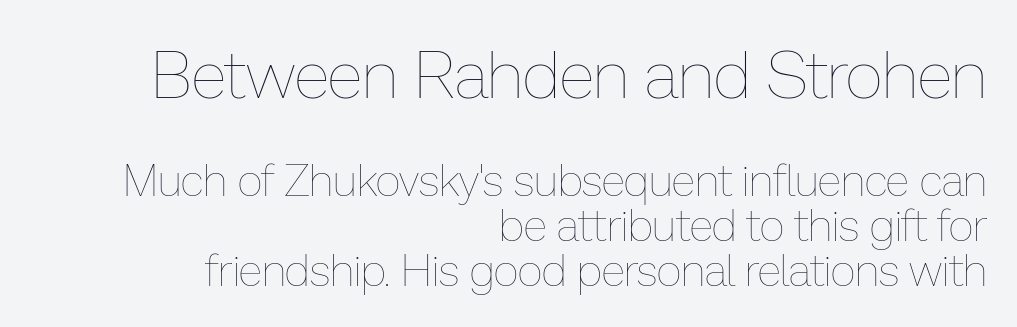
{"italic": "no", "bold": "no", "weight": "thin", "width": "normal", "stroke_contrast": "low", "x_height": "medium", "monospaced": "no", "underline": "no", "align": "right", "line_spacing": "tight", "line_spacing_ratio": 1.03, "letter_spacing": "normal", "letter_spacing_em": 0.0, "larger_block": "first", "size_ratio": 1.5, "glyph_px": 66}
